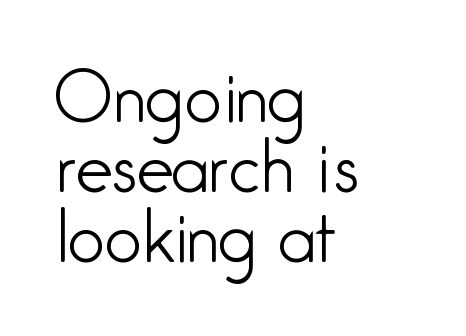
The image shows 66 px light, condensed sans-serif type, upright; set left-aligned, tight line spacing (1.06x), normal letter spacing, not underlined; low stroke contrast and a medium x-height.
